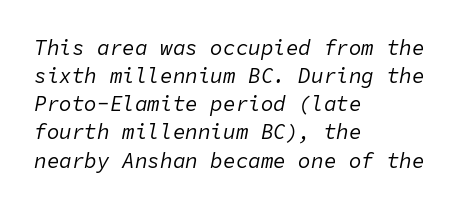
The image shows 21 px text type, italic (leaning right); set left-aligned, normal line spacing (1.34x), normal letter spacing, not underlined.
